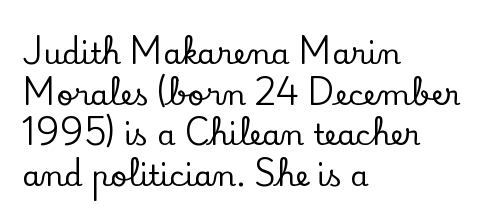
Q: Is the text italic (slanted)? A: No, it is upright.
Q: Is the text underlined? A: No.
Q: How is the paragraph aligned? A: Left-aligned.
Q: Is the spacing between letters normal or unusually wide? A: Normal.
Q: Is the spacing between lines tight, normal or loose? A: Normal.
Q: Width (condensed, normal, or wide)? A: Normal.
Q: Stroke contrast? A: Low.
Q: x-height? A: Small.
Q: Monospaced? A: No.
